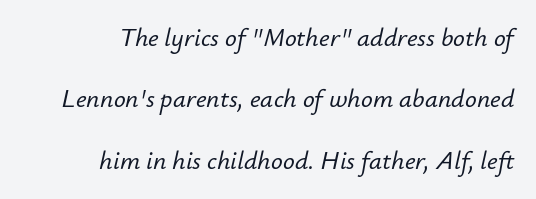
The image shows 26 px text type, italic (leaning right); set right-aligned, loose line spacing (2.36x), normal letter spacing, not underlined.
